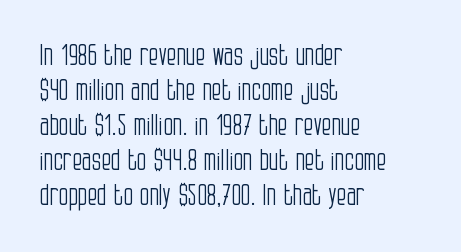
{"serif": "no", "italic": "no", "bold": "no", "weight": "light", "width": "condensed", "stroke_contrast": "low", "x_height": "large", "monospaced": "no", "underline": "no", "align": "left", "line_spacing": "normal", "line_spacing_ratio": 1.25, "letter_spacing": "normal", "letter_spacing_em": 0.0, "glyph_px": 28}
